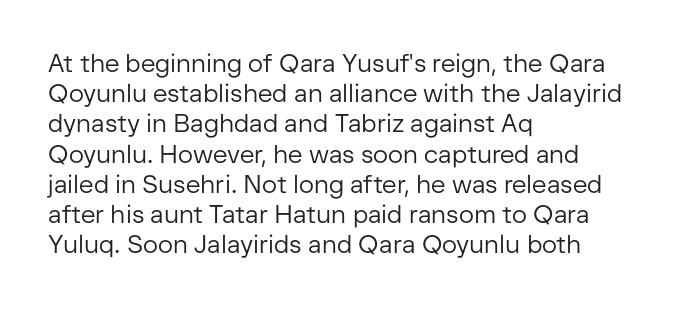
The image shows 25 px text type, upright; set left-aligned, line spacing 1.21x, normal letter spacing, not underlined.
